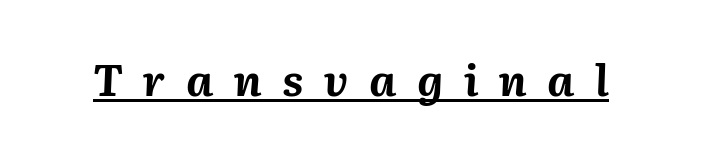
Q: Is the text bold? A: Yes.
Q: Is the text italic (slanted)? A: Yes, it leans right by about 2 degrees.
Q: Is the text underlined? A: Yes.
Q: Is the spacing between letters normal or unusually wide? A: Unusually wide.
Q: Width (condensed, normal, or wide)? A: Normal.
Q: Stroke contrast? A: Medium.
Q: x-height? A: Medium.
Q: Monospaced? A: No.
